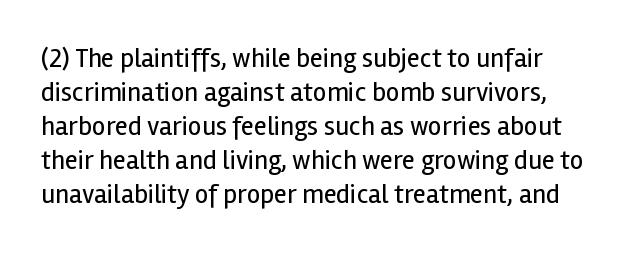
Q: Is the text bold? A: No.
Q: Is the text italic (slanted)? A: No, it is upright.
Q: Is the text underlined? A: No.
Q: Is the spacing between letters normal or unusually wide? A: Normal.
Q: Is the spacing between lines tight, normal or loose? A: Normal.
